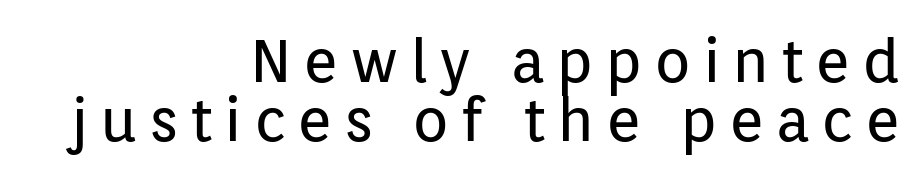
The image shows 60 px regular-weight sans-serif type, upright; set right-aligned, tight line spacing (0.98x), not underlined; low stroke contrast and a medium x-height.
